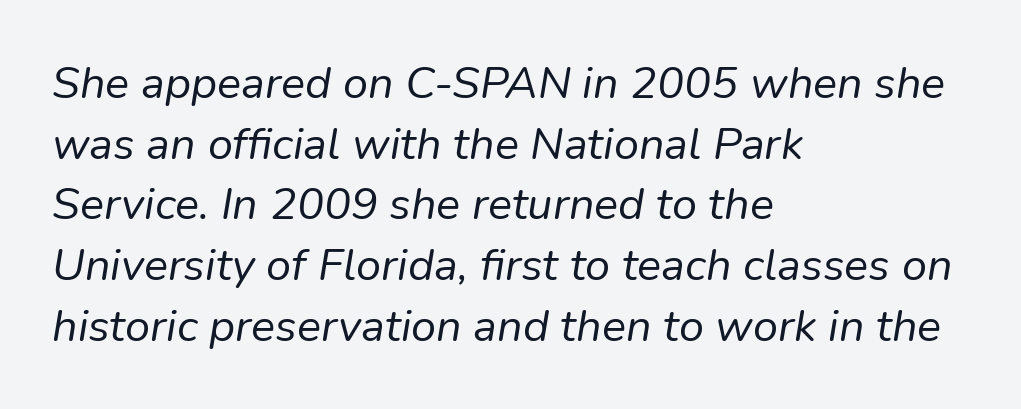
Q: Is the text bold? A: No.
Q: Is the text italic (slanted)? A: Yes, it leans right by about 9 degrees.
Q: Is the text underlined? A: No.
Q: How is the paragraph aligned? A: Left-aligned.
Q: Is the spacing between letters normal or unusually wide? A: Normal.
Q: Is the spacing between lines tight, normal or loose? A: Normal.
Q: Width (condensed, normal, or wide)? A: Normal.
Q: Stroke contrast? A: Low.
Q: x-height? A: Medium.
Q: Monospaced? A: No.
